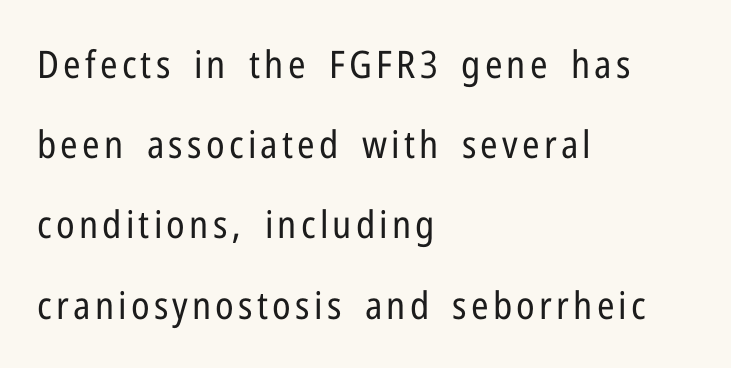
{"serif": "no", "italic": "no", "bold": "no", "weight": "regular", "width": "condensed", "stroke_contrast": "low", "x_height": "medium", "monospaced": "no", "underline": "no", "align": "left", "line_spacing": "loose", "line_spacing_ratio": 2.11, "glyph_px": 38}
